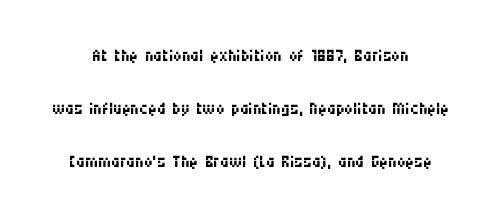
{"italic": "no", "bold": "no", "underline": "no", "line_spacing": "loose", "line_spacing_ratio": 2.21, "letter_spacing": "normal", "letter_spacing_em": 0.0, "glyph_px": 24}
